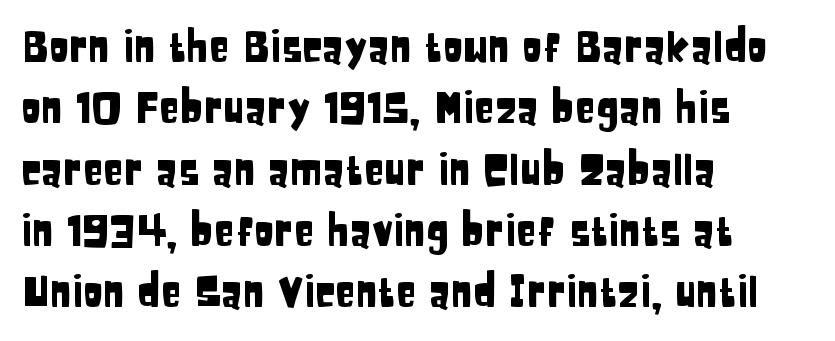
Compared with typical body copy, the letter spacing here is the same. Horizontal bands of white between lines are of average thickness. Horizontally, the lines are justified to the leading edge only. Lines of text with bare space underneath. Serif or sans? Sans — the stroke terminals are bare.
